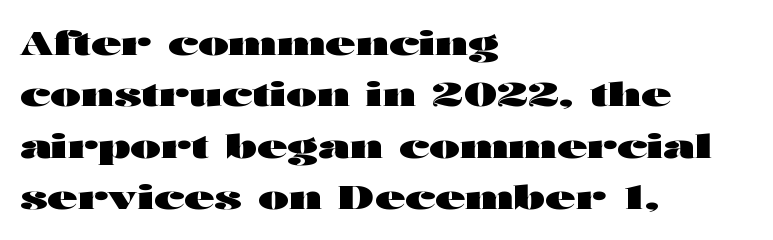
The image shows 33 px heavy, wide type, upright; set left-aligned, normal line spacing (1.56x), normal letter spacing, not underlined; high stroke contrast and a medium x-height.
